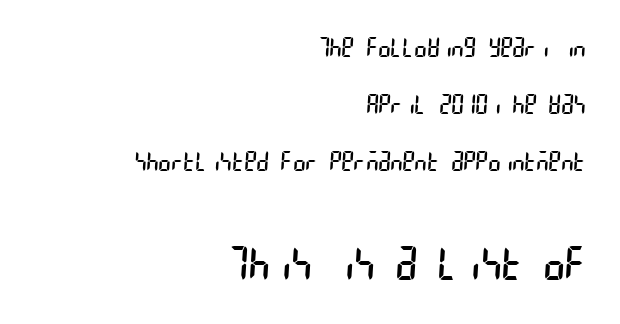
{"serif": "no", "bold": "no", "weight": "regular", "width": "condensed", "stroke_contrast": "low", "x_height": "large", "underline": "no", "align": "right", "line_spacing": "loose", "line_spacing_ratio": 2.19, "letter_spacing": "normal", "letter_spacing_em": 0.0, "larger_block": "second", "size_ratio": 1.73, "glyph_px": 45}
